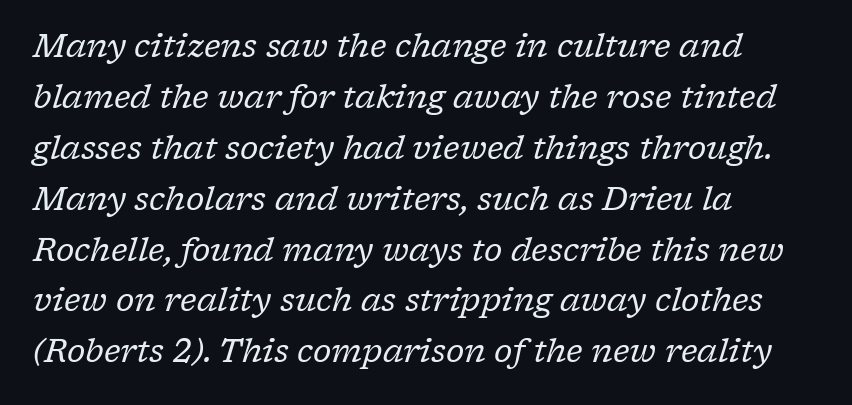
{"serif": "yes", "italic": "yes", "lean": "right", "slant_degrees": 17, "bold": "no", "weight": "regular", "width": "normal", "stroke_contrast": "low", "x_height": "medium", "monospaced": "no", "underline": "no", "align": "left", "line_spacing": "normal", "line_spacing_ratio": 1.59, "letter_spacing": "normal", "letter_spacing_em": 0.0, "glyph_px": 32}
